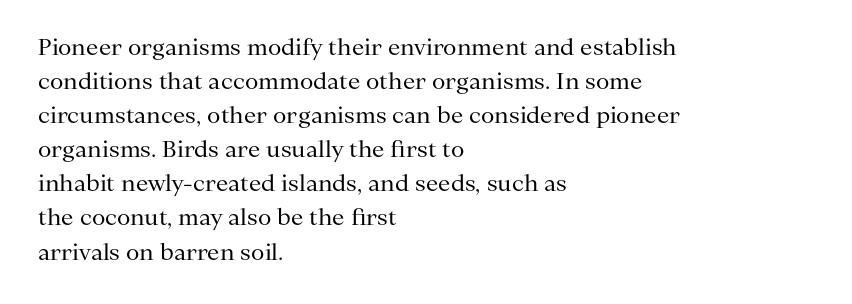
{"italic": "no", "bold": "no", "underline": "no", "align": "left", "line_spacing": "normal", "line_spacing_ratio": 1.55, "letter_spacing": "normal", "letter_spacing_em": 0.0, "glyph_px": 22}
